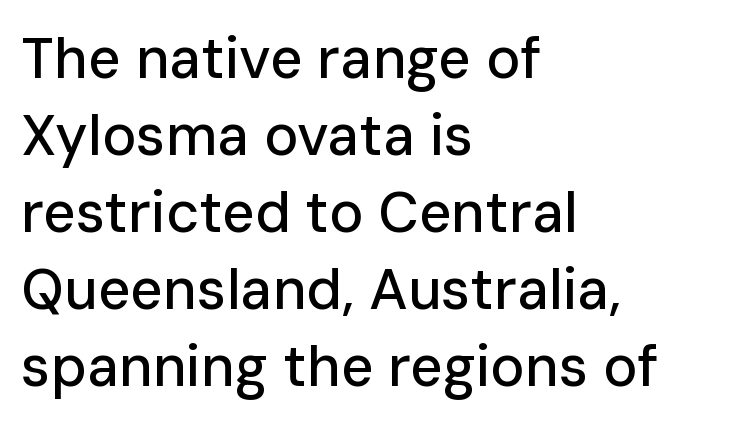
The image shows 57 px sans-serif type, upright; set left-aligned, normal line spacing (1.35x), normal letter spacing, not underlined; low stroke contrast and a medium x-height.
